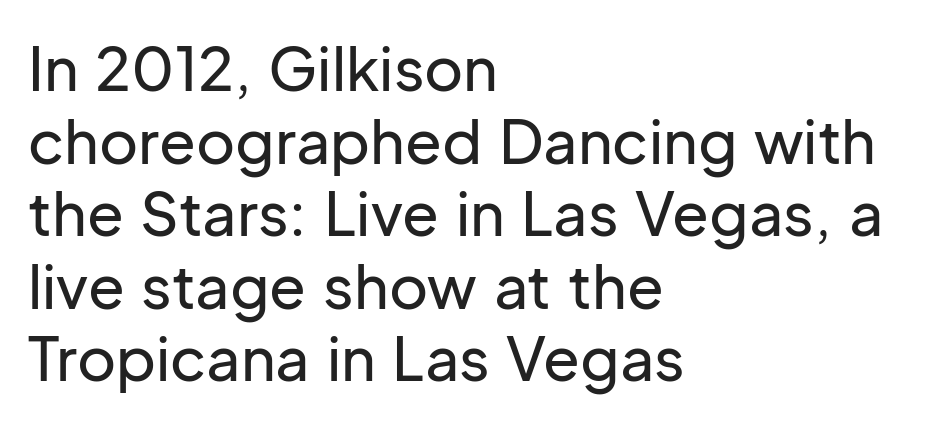
The image shows 60 px sans-serif type, upright; set left-aligned, line spacing 1.21x, normal letter spacing, not underlined; low stroke contrast and a medium x-height.
